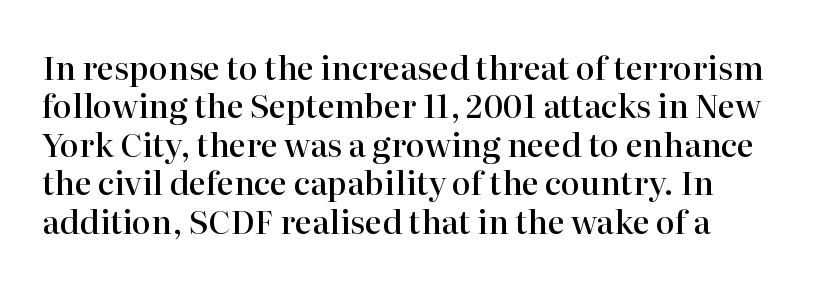
{"serif": "yes", "italic": "no", "bold": "semi", "weight": "semibold", "width": "normal", "stroke_contrast": "high", "x_height": "medium", "monospaced": "no", "underline": "no", "line_spacing_ratio": 1.2, "letter_spacing": "normal", "letter_spacing_em": 0.0, "glyph_px": 32}
